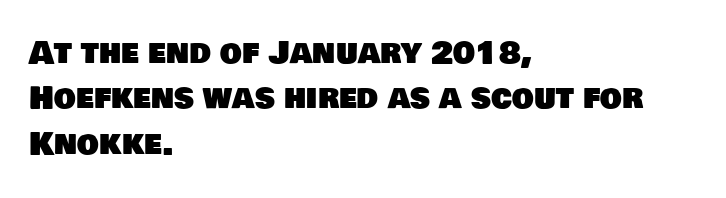
The image shows 31 px sans-serif type; set left-aligned, normal line spacing (1.46x), normal letter spacing, not underlined; low stroke contrast and a large x-height.
